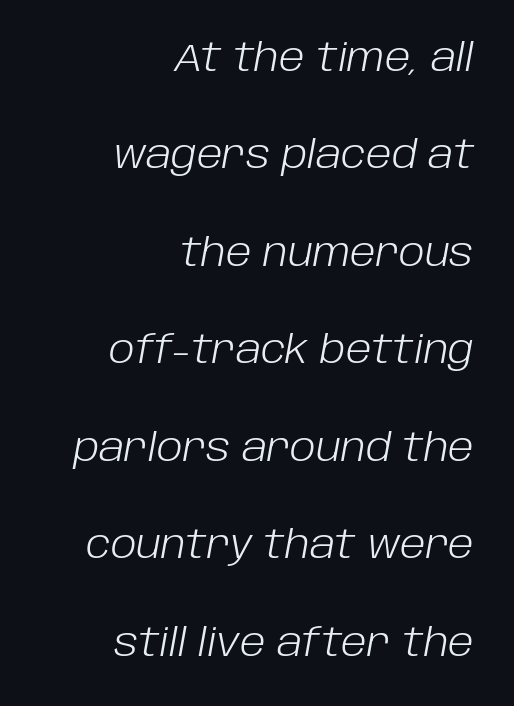
{"italic": "yes", "lean": "right", "slant_degrees": 10, "bold": "no", "weight": "light", "width": "normal", "stroke_contrast": "low", "x_height": "large", "monospaced": "no", "underline": "no", "align": "right", "line_spacing": "loose", "line_spacing_ratio": 2.5, "letter_spacing": "normal", "letter_spacing_em": 0.0, "glyph_px": 39}
